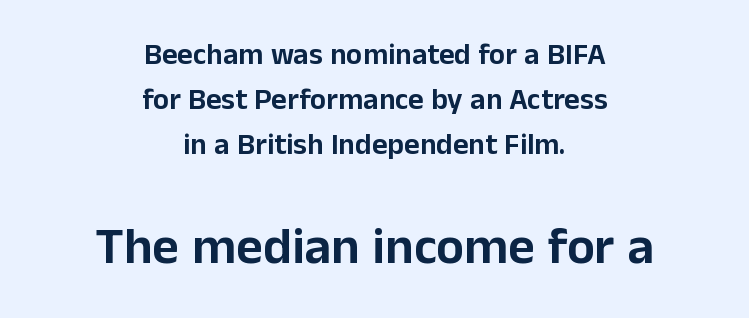
The image shows 52 px sans-serif type, upright; set centered, normal line spacing (1.5x), normal letter spacing, not underlined; the second (bottom) block is 1.73x larger; low stroke contrast and a medium x-height.
